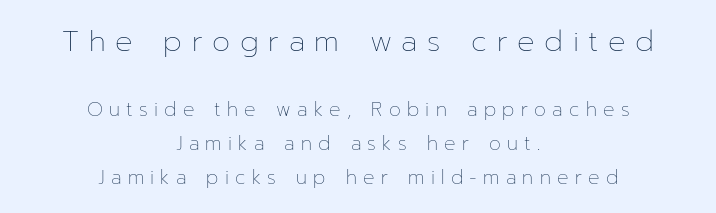
The line texture is sparse and dotted thanks to wide tracking. Type without underlining. The face used here is proportionally spaced, like ordinary book or web type. The passage shown is not bold in any degree. Ascenders rise straight up at ninety degrees.
